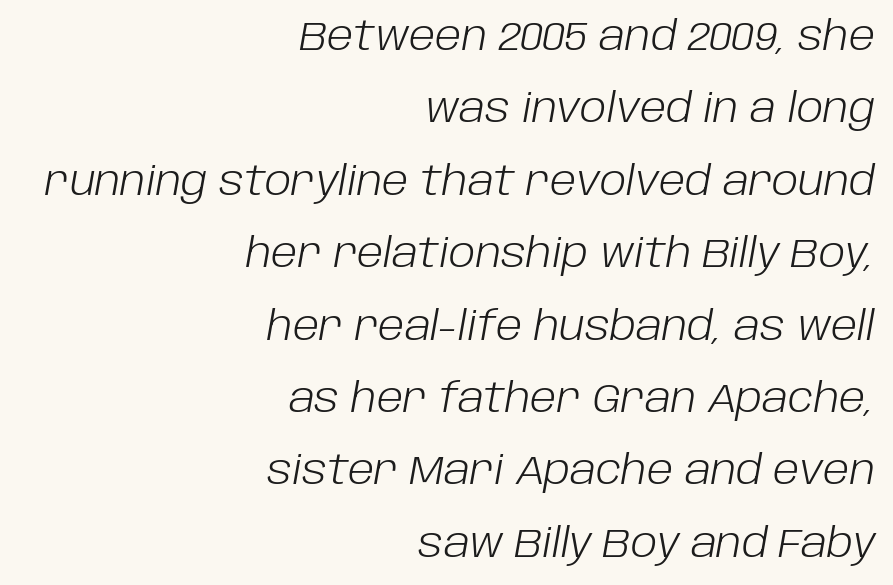
{"italic": "yes", "lean": "right", "slant_degrees": 10, "bold": "no", "weight": "light", "width": "normal", "stroke_contrast": "low", "x_height": "large", "monospaced": "no", "underline": "no", "align": "right", "line_spacing_ratio": 1.81, "letter_spacing": "normal", "letter_spacing_em": 0.0, "glyph_px": 40}
